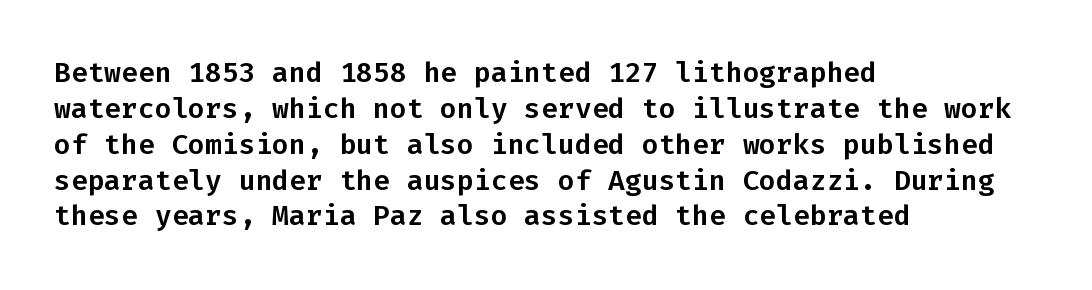
{"serif": "no", "italic": "no", "width": "normal", "stroke_contrast": "low", "x_height": "medium", "monospaced": "yes", "underline": "no", "align": "left", "line_spacing": "normal", "line_spacing_ratio": 1.28, "letter_spacing": "normal", "letter_spacing_em": 0.0, "glyph_px": 28}
